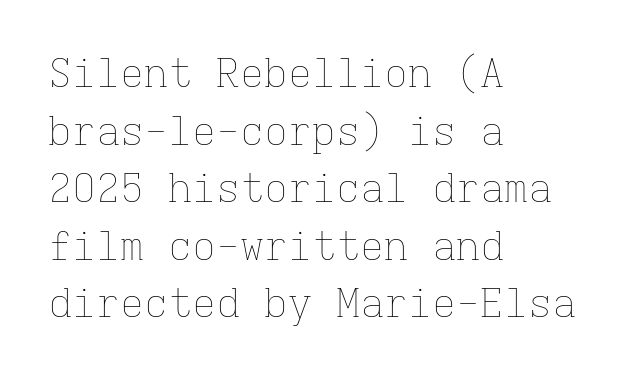
{"italic": "no", "bold": "no", "weight": "thin", "width": "normal", "stroke_contrast": "low", "x_height": "medium", "monospaced": "yes", "underline": "no", "align": "left", "line_spacing": "normal", "line_spacing_ratio": 1.44, "letter_spacing": "normal", "letter_spacing_em": 0.0, "glyph_px": 40}
